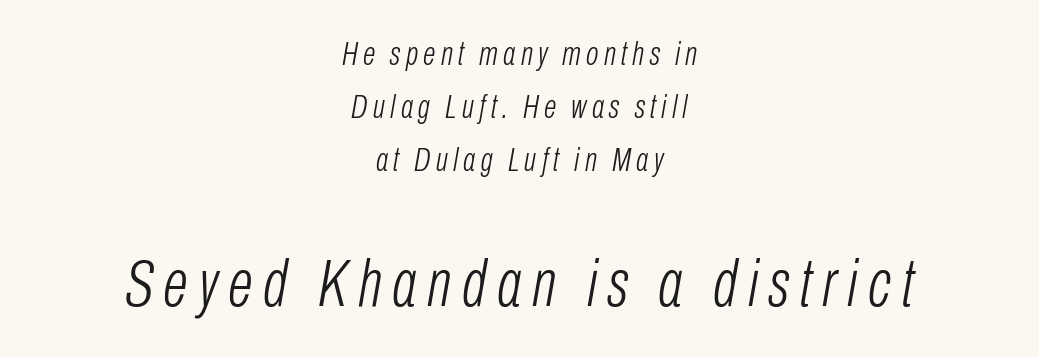
Q: Is the text bold? A: No.
Q: Is the text italic (slanted)? A: Yes, it leans right by about 10 degrees.
Q: Is the text underlined? A: No.
Q: How is the paragraph aligned? A: Centered.
Q: Is the spacing between lines tight, normal or loose? A: Normal.
Q: Which block of text is set in a larger size, the first (top) or the second (bottom)? A: The second (bottom) one.
Q: Width (condensed, normal, or wide)? A: Condensed.
Q: Stroke contrast? A: Low.
Q: x-height? A: Medium.
Q: Monospaced? A: No.
